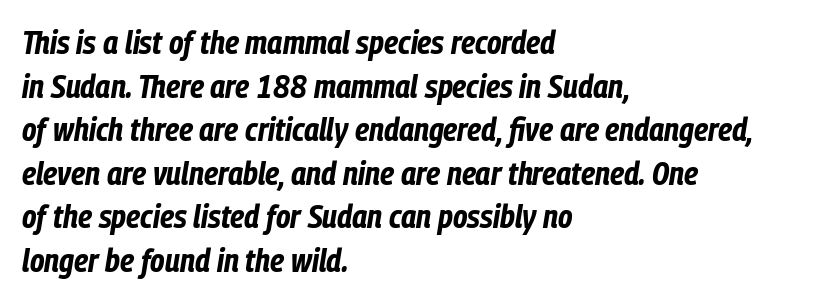
The image shows 33 px bold, condensed type, italic (leaning right); set left-aligned, normal line spacing (1.32x), normal letter spacing, not underlined; low stroke contrast and a medium x-height.
